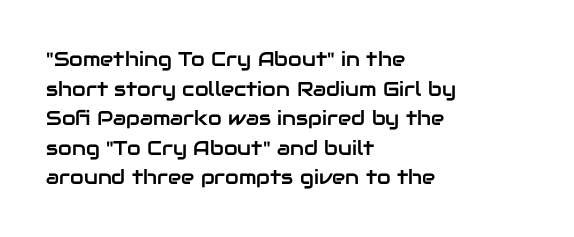
Q: Is the text italic (slanted)? A: No, it is upright.
Q: Is the text underlined? A: No.
Q: How is the paragraph aligned? A: Left-aligned.
Q: Is the spacing between letters normal or unusually wide? A: Normal.
Q: Is the spacing between lines tight, normal or loose? A: Normal.
